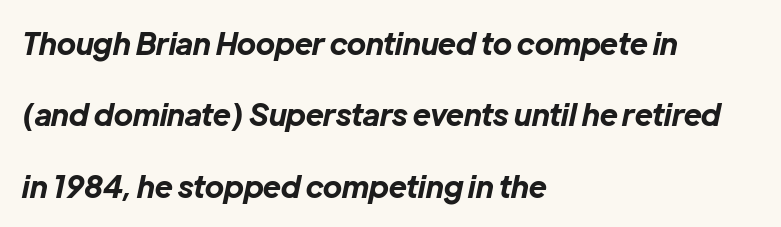
The image shows 30 px bold type, italic (leaning right); set left-aligned, loose line spacing (2.38x), normal letter spacing, not underlined; low stroke contrast and a medium x-height.
